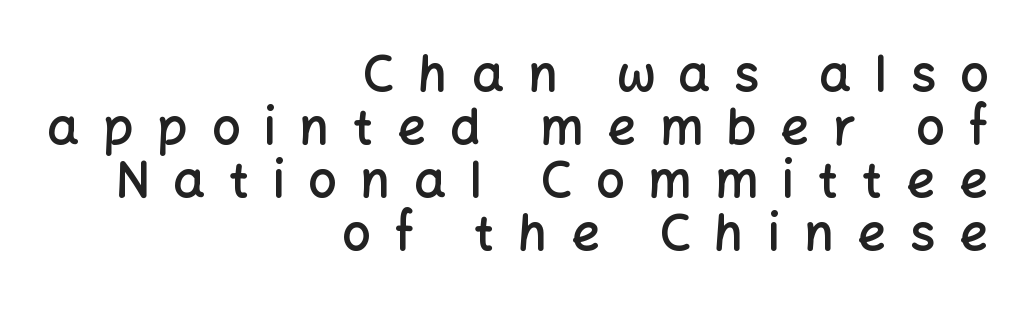
{"serif": "no", "italic": "no", "bold": "semi", "weight": "semibold", "width": "normal", "stroke_contrast": "low", "x_height": "medium", "monospaced": "no", "underline": "no", "align": "right", "line_spacing": "tight", "line_spacing_ratio": 1.06, "letter_spacing": "wide", "letter_spacing_em": 0.48, "glyph_px": 50}
